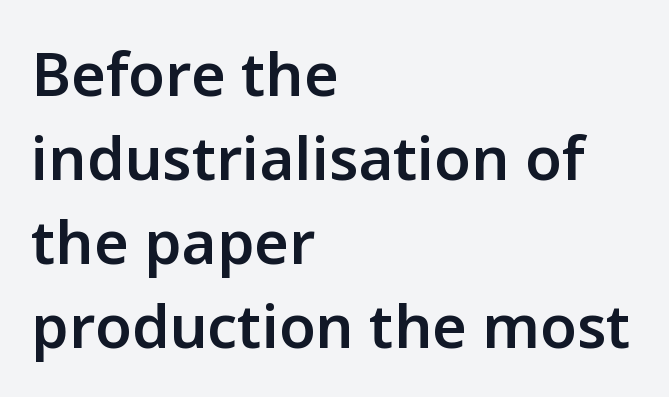
{"serif": "no", "italic": "no", "bold": "semi", "weight": "semibold", "width": "normal", "stroke_contrast": "low", "x_height": "medium", "monospaced": "no", "underline": "no", "align": "left", "line_spacing": "normal", "line_spacing_ratio": 1.4, "letter_spacing": "normal", "letter_spacing_em": 0.0, "glyph_px": 60}
